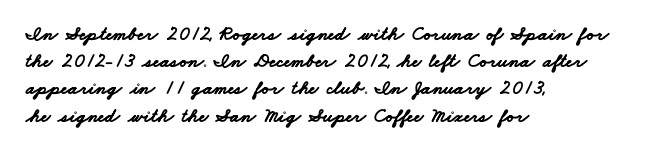
{"bold": "yes", "underline": "no", "align": "left", "line_spacing": "normal", "line_spacing_ratio": 1.36, "letter_spacing": "normal", "letter_spacing_em": 0.0, "glyph_px": 20}
